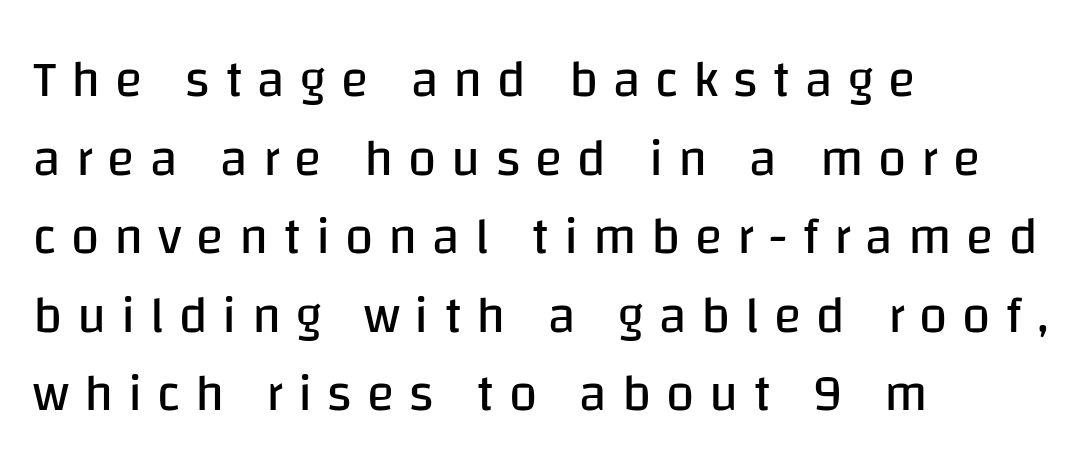
Q: Is the text bold? A: No.
Q: Is the text italic (slanted)? A: No, it is upright.
Q: Is the typeface a serif or a sans-serif typeface? A: Sans-serif.
Q: Is the text underlined? A: No.
Q: How is the paragraph aligned? A: Left-aligned.
Q: Is the spacing between letters normal or unusually wide? A: Unusually wide.
Q: Is the spacing between lines tight, normal or loose? A: Normal.
Q: Width (condensed, normal, or wide)? A: Normal.
Q: Stroke contrast? A: Low.
Q: x-height? A: Large.
Q: Monospaced? A: No.
